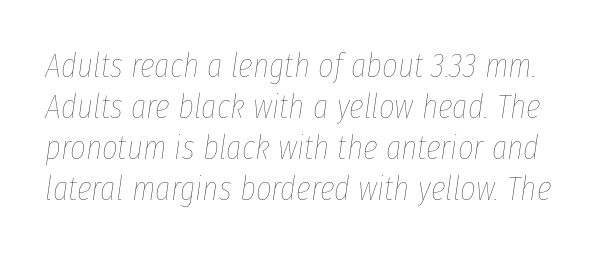
Q: Is the text bold? A: No.
Q: Is the text italic (slanted)? A: Yes, it leans right by about 8 degrees.
Q: Is the text underlined? A: No.
Q: Is the spacing between letters normal or unusually wide? A: Normal.
Q: Width (condensed, normal, or wide)? A: Condensed.
Q: Stroke contrast? A: Low.
Q: x-height? A: Medium.
Q: Monospaced? A: No.
